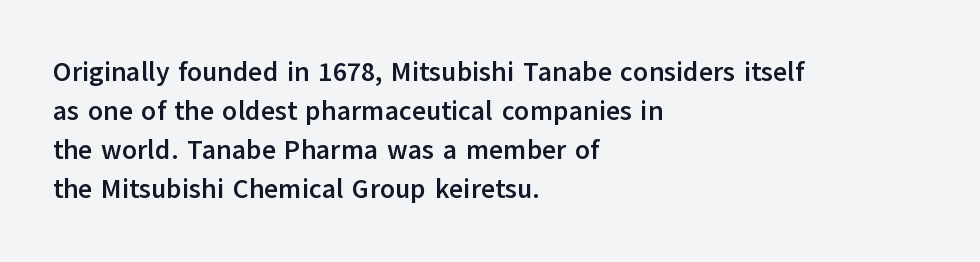
The image shows 27 px bold type, upright; set left-aligned, normal line spacing (1.45x), normal letter spacing, not underlined.
